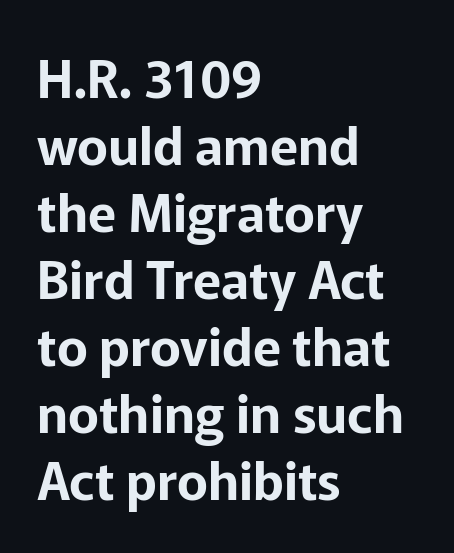
{"serif": "no", "italic": "no", "width": "normal", "stroke_contrast": "low", "x_height": "medium", "monospaced": "no", "underline": "no", "align": "left", "line_spacing": "normal", "line_spacing_ratio": 1.29, "letter_spacing": "normal", "letter_spacing_em": 0.0, "glyph_px": 52}
